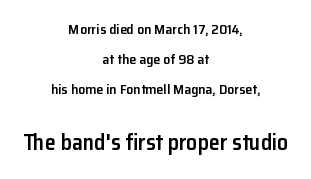
Q: Is the text bold? A: Semi-bold.
Q: Is the text italic (slanted)? A: No, it is upright.
Q: Is the text underlined? A: No.
Q: How is the paragraph aligned? A: Centered.
Q: Is the spacing between letters normal or unusually wide? A: Normal.
Q: Is the spacing between lines tight, normal or loose? A: Loose.
Q: Which block of text is set in a larger size, the first (top) or the second (bottom)? A: The second (bottom) one.
